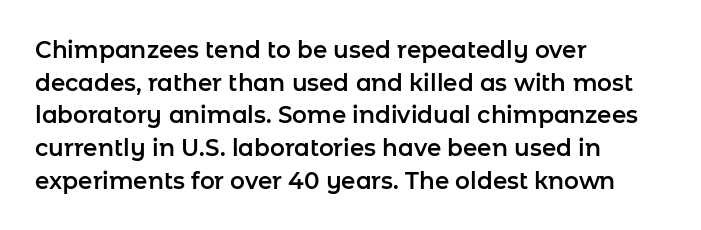
{"italic": "no", "underline": "no", "align": "left", "line_spacing": "normal", "line_spacing_ratio": 1.42, "letter_spacing": "normal", "letter_spacing_em": 0.0, "glyph_px": 23}
